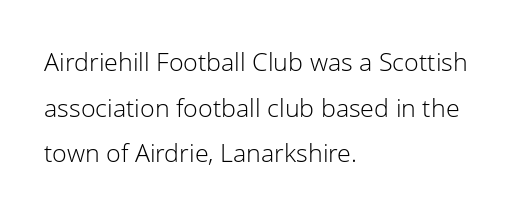
{"italic": "no", "bold": "no", "underline": "no", "align": "left", "line_spacing_ratio": 1.83, "letter_spacing": "normal", "letter_spacing_em": 0.0, "glyph_px": 25}
